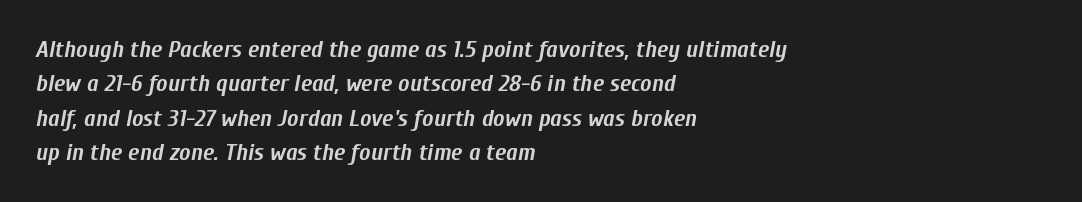
The image shows 24 px bold type, italic (leaning right); set left-aligned, normal line spacing (1.43x), normal letter spacing, not underlined.
